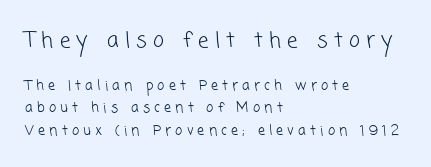
{"bold": "no", "underline": "no", "align": "left", "line_spacing": "normal", "line_spacing_ratio": 1.59, "letter_spacing": "wide", "letter_spacing_em": 0.3, "larger_block": "first", "size_ratio": 1.5, "glyph_px": 21}
